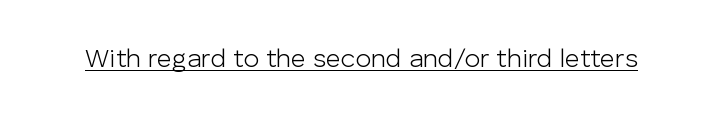
Q: Is the text bold? A: No.
Q: Is the text italic (slanted)? A: No, it is upright.
Q: Is the text underlined? A: Yes.
Q: Is the spacing between letters normal or unusually wide? A: Normal.
